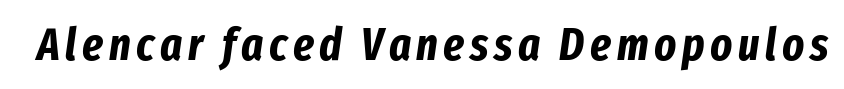
Q: Is the text bold? A: Yes.
Q: Is the text italic (slanted)? A: Yes, it leans right by about 8 degrees.
Q: Is the text underlined? A: No.
Q: Width (condensed, normal, or wide)? A: Condensed.
Q: Stroke contrast? A: Low.
Q: x-height? A: Medium.
Q: Monospaced? A: No.
